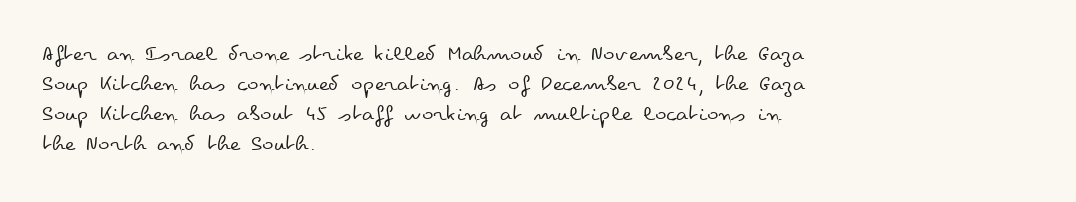
Honestly, there is no underline to notice here at all. The font's upright variant was chosen for this text. Horizontally, the lines are justified to the leading edge only. Bold? No — there's no thickening of the strokes.
